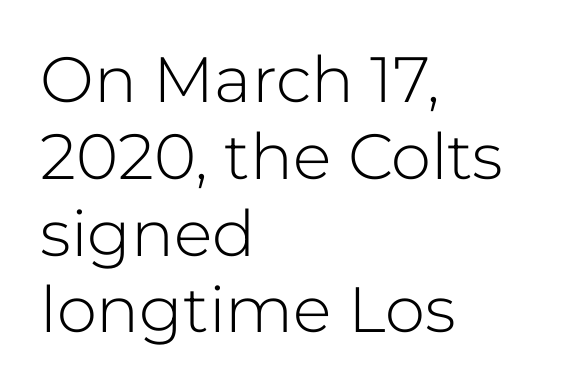
{"serif": "no", "italic": "no", "bold": "no", "weight": "light", "width": "normal", "stroke_contrast": "low", "x_height": "medium", "monospaced": "no", "underline": "no", "align": "left", "line_spacing_ratio": 1.2, "letter_spacing": "normal", "letter_spacing_em": 0.0, "glyph_px": 64}
